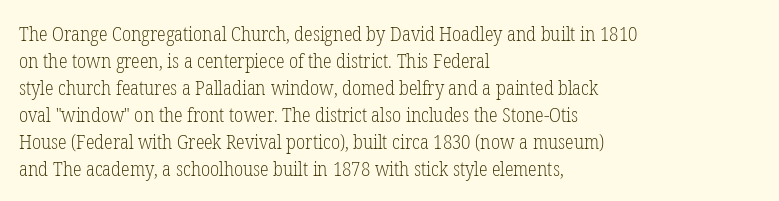
Q: Is the text bold? A: No.
Q: Is the text italic (slanted)? A: No, it is upright.
Q: Is the text underlined? A: No.
Q: How is the paragraph aligned? A: Left-aligned.
Q: Is the spacing between letters normal or unusually wide? A: Normal.
Q: Is the spacing between lines tight, normal or loose? A: Normal.
